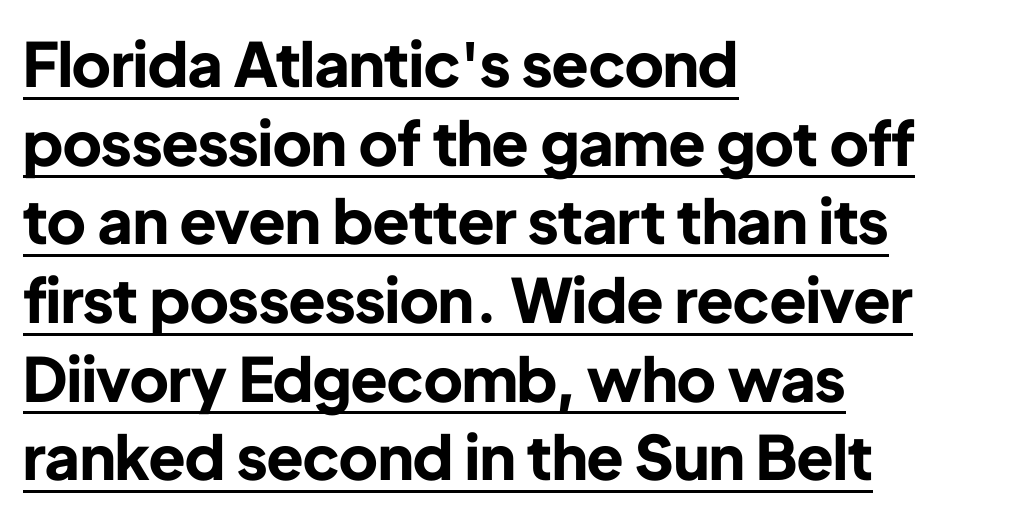
The image shows 61 px bold sans-serif type, upright; set left-aligned, normal line spacing (1.29x), normal letter spacing, underlined; low stroke contrast and a medium x-height.
